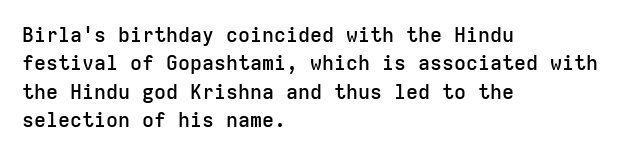
{"italic": "no", "bold": "semi", "underline": "no", "align": "left", "line_spacing": "normal", "line_spacing_ratio": 1.42, "letter_spacing": "normal", "letter_spacing_em": 0.0, "glyph_px": 20}
